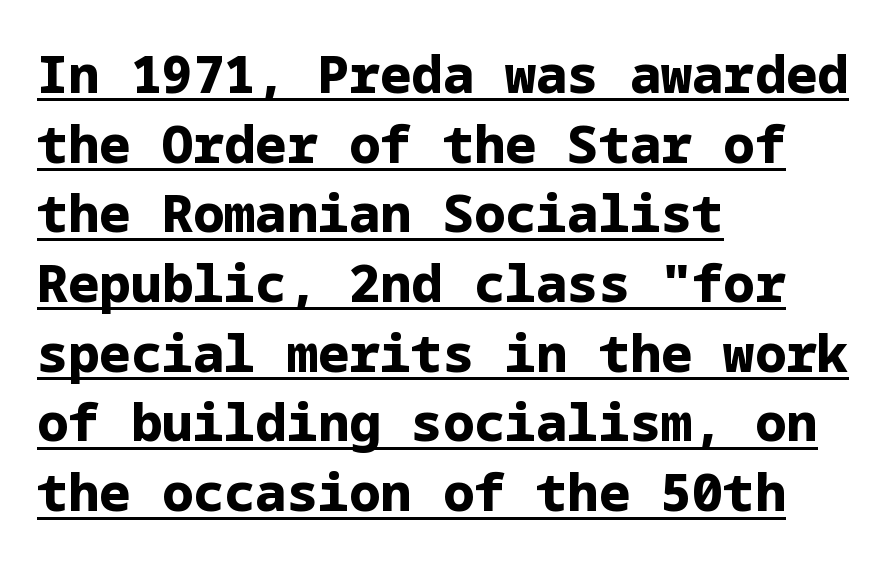
The text block is weighted toward the left margin, trailing off unevenly rightward. The glyphs in this specimen are sans serif. This is roman type, the default non-slanted kind. The specimen includes a rule beneath the text block's lines. On the weight axis this lands at bold, roughly 700.
